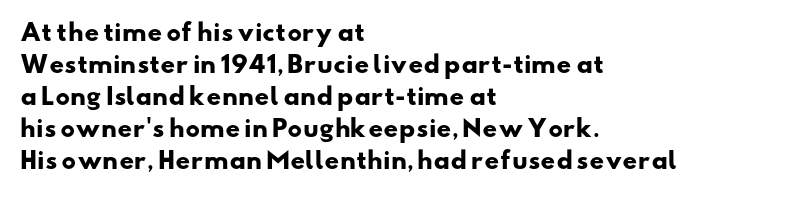
Q: Is the text bold? A: Yes.
Q: Is the text underlined? A: No.
Q: How is the paragraph aligned? A: Left-aligned.
Q: Is the spacing between letters normal or unusually wide? A: Normal.
Q: Is the spacing between lines tight, normal or loose? A: Normal.
